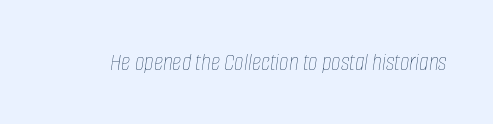
{"italic": "yes", "lean": "right", "slant_degrees": 8, "bold": "no", "underline": "no", "letter_spacing": "normal", "letter_spacing_em": 0.0, "glyph_px": 26}
